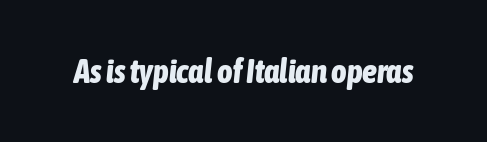
Notice how the stems are inclined rather than vertical — that's the hallmark of italics. Default kerning and tracking; the words read as compact shapes. You'd pick this weight for a headline — it's a proper bold. You could not count columns in this text — the font is proportionally spaced. The area under the type is left untouched.
